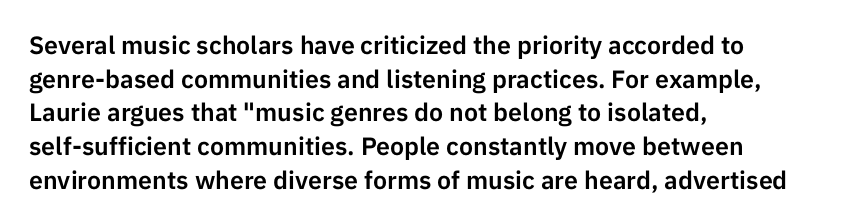
Q: Is the text italic (slanted)? A: No, it is upright.
Q: Is the text underlined? A: No.
Q: How is the paragraph aligned? A: Left-aligned.
Q: Is the spacing between letters normal or unusually wide? A: Normal.
Q: Is the spacing between lines tight, normal or loose? A: Normal.
